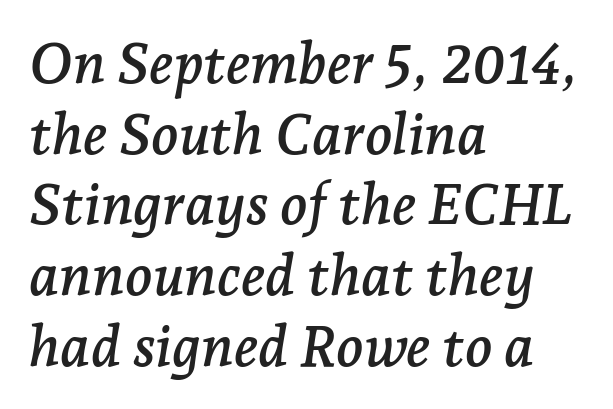
{"serif": "yes", "italic": "yes", "lean": "right", "slant_degrees": 7, "width": "normal", "stroke_contrast": "low", "x_height": "medium", "monospaced": "no", "underline": "no", "align": "left", "line_spacing_ratio": 1.24, "letter_spacing": "normal", "letter_spacing_em": 0.0, "glyph_px": 57}
